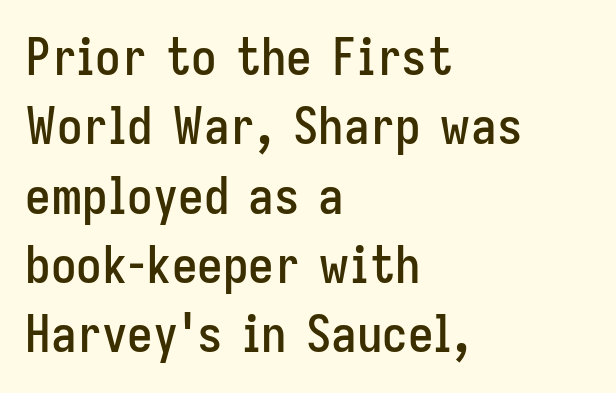
Q: Is the text italic (slanted)? A: No, it is upright.
Q: Is the typeface a serif or a sans-serif typeface? A: Sans-serif.
Q: Is the text underlined? A: No.
Q: How is the paragraph aligned? A: Left-aligned.
Q: Is the spacing between letters normal or unusually wide? A: Normal.
Q: Is the spacing between lines tight, normal or loose? A: Normal.
Q: Width (condensed, normal, or wide)? A: Condensed.
Q: Stroke contrast? A: Low.
Q: x-height? A: Medium.
Q: Monospaced? A: No.
